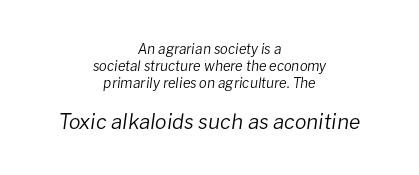
Q: Is the text bold? A: No.
Q: Is the text italic (slanted)? A: Yes, it leans right by about 8 degrees.
Q: Is the text underlined? A: No.
Q: How is the paragraph aligned? A: Centered.
Q: Is the spacing between letters normal or unusually wide? A: Normal.
Q: Which block of text is set in a larger size, the first (top) or the second (bottom)? A: The second (bottom) one.
